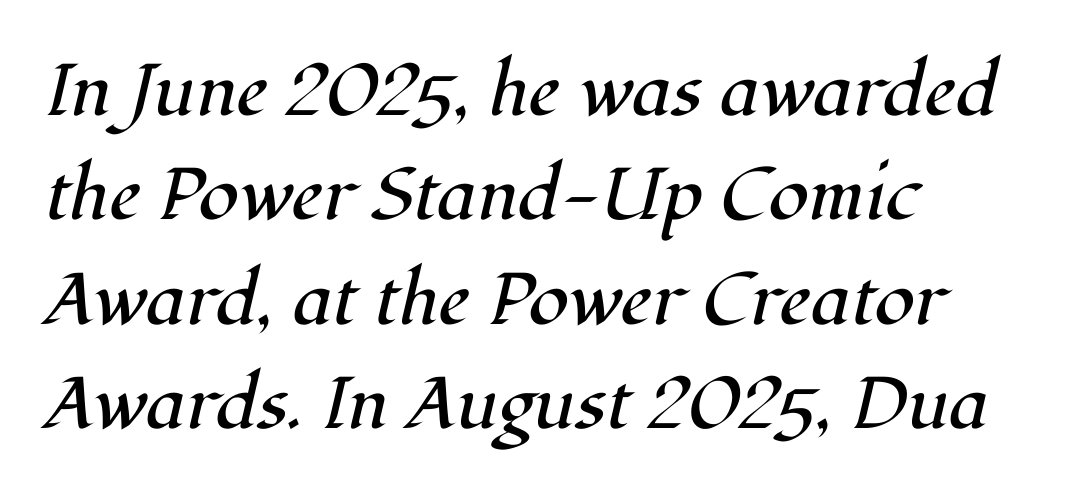
Q: Is the text bold? A: No.
Q: Is the text italic (slanted)? A: Yes, it leans right by about 12 degrees.
Q: Is the typeface a serif or a sans-serif typeface? A: Serif.
Q: Is the text underlined? A: No.
Q: How is the paragraph aligned? A: Left-aligned.
Q: Is the spacing between letters normal or unusually wide? A: Normal.
Q: Is the spacing between lines tight, normal or loose? A: Normal.
Q: Width (condensed, normal, or wide)? A: Normal.
Q: Stroke contrast? A: High.
Q: x-height? A: Medium.
Q: Monospaced? A: No.
